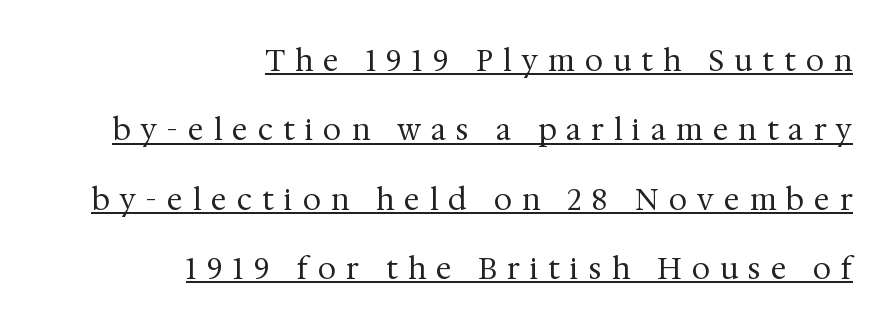
{"serif": "yes", "italic": "no", "bold": "no", "weight": "regular", "width": "normal", "stroke_contrast": "medium", "x_height": "medium", "monospaced": "no", "underline": "yes", "align": "right", "line_spacing": "loose", "line_spacing_ratio": 2.39, "letter_spacing": "wide", "letter_spacing_em": 0.36, "glyph_px": 29}
